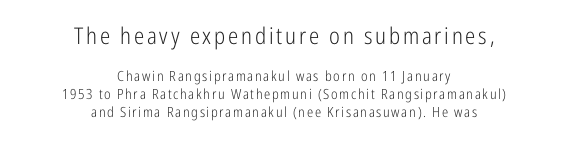
When letters stand straight like this, we call the style roman or upright. Leading matches the norm, producing a regular column. In this sample the first text group is rendered at the bigger scale. These glyphs show unthickened strokes, regular width or finer. Horizontally, the lines are justified to the midpoint only. The glyphs are unaccompanied by any horizontal stroke below them.
